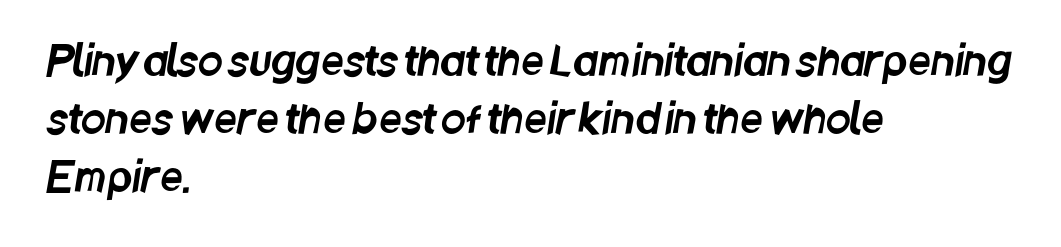
Q: Is the typeface a serif or a sans-serif typeface? A: Sans-serif.
Q: Is the text underlined? A: No.
Q: How is the paragraph aligned? A: Left-aligned.
Q: Is the spacing between letters normal or unusually wide? A: Normal.
Q: Is the spacing between lines tight, normal or loose? A: Normal.
Q: Width (condensed, normal, or wide)? A: Condensed.
Q: Stroke contrast? A: Low.
Q: x-height? A: Large.
Q: Monospaced? A: No.
